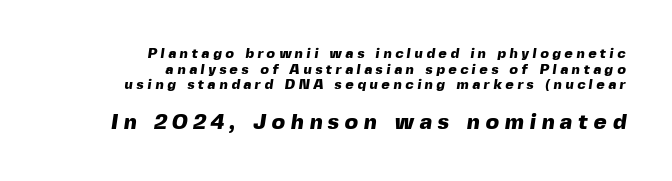
{"bold": "yes", "underline": "no", "align": "right", "line_spacing": "tight", "line_spacing_ratio": 1.12, "letter_spacing": "wide", "letter_spacing_em": 0.26, "larger_block": "second", "size_ratio": 1.57, "glyph_px": 22}
